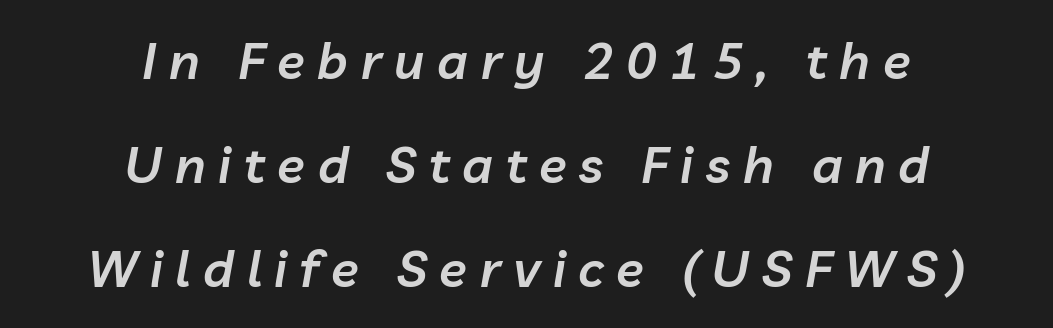
{"italic": "yes", "lean": "right", "slant_degrees": 10, "bold": "semi", "weight": "semibold", "width": "normal", "stroke_contrast": "low", "x_height": "medium", "monospaced": "no", "underline": "no", "align": "center", "line_spacing": "loose", "line_spacing_ratio": 2.04, "letter_spacing": "wide", "letter_spacing_em": 0.25, "glyph_px": 51}
